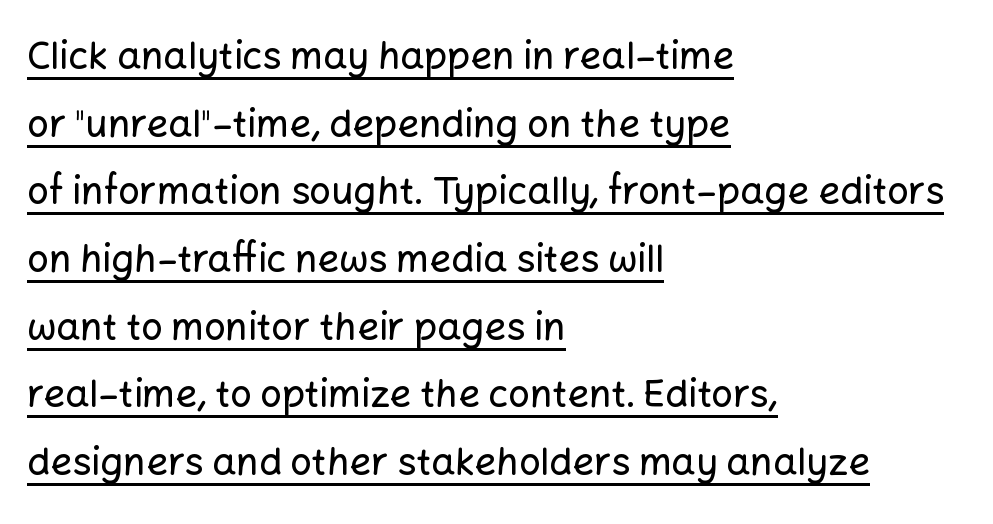
Q: Is the text italic (slanted)? A: No, it is upright.
Q: Is the typeface a serif or a sans-serif typeface? A: Sans-serif.
Q: Is the text underlined? A: Yes.
Q: How is the paragraph aligned? A: Left-aligned.
Q: Is the spacing between letters normal or unusually wide? A: Normal.
Q: Width (condensed, normal, or wide)? A: Normal.
Q: Stroke contrast? A: Low.
Q: x-height? A: Medium.
Q: Monospaced? A: No.
